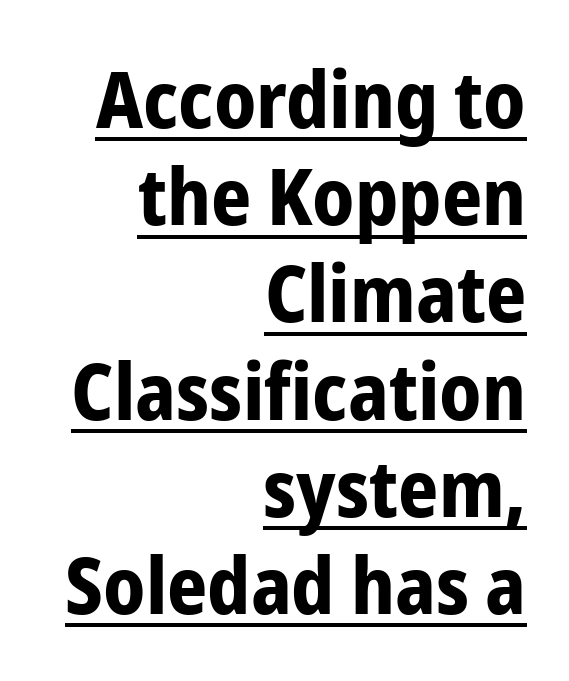
Q: Is the text bold? A: Yes.
Q: Is the text italic (slanted)? A: No, it is upright.
Q: Is the typeface a serif or a sans-serif typeface? A: Sans-serif.
Q: Is the text underlined? A: Yes.
Q: How is the paragraph aligned? A: Right-aligned.
Q: Is the spacing between letters normal or unusually wide? A: Normal.
Q: Width (condensed, normal, or wide)? A: Condensed.
Q: Stroke contrast? A: Low.
Q: x-height? A: Medium.
Q: Monospaced? A: No.
